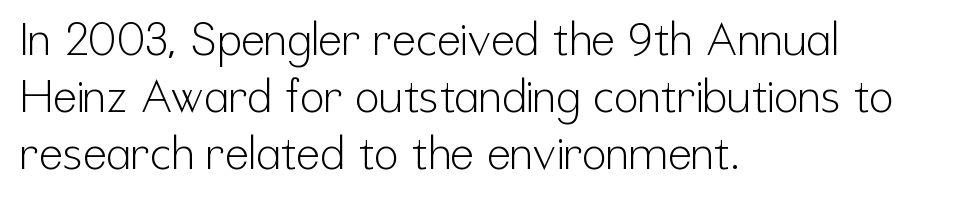
{"serif": "no", "italic": "no", "bold": "no", "weight": "light", "width": "condensed", "stroke_contrast": "low", "x_height": "medium", "monospaced": "no", "underline": "no", "align": "left", "line_spacing": "normal", "line_spacing_ratio": 1.27, "letter_spacing": "normal", "letter_spacing_em": 0.0, "glyph_px": 45}
